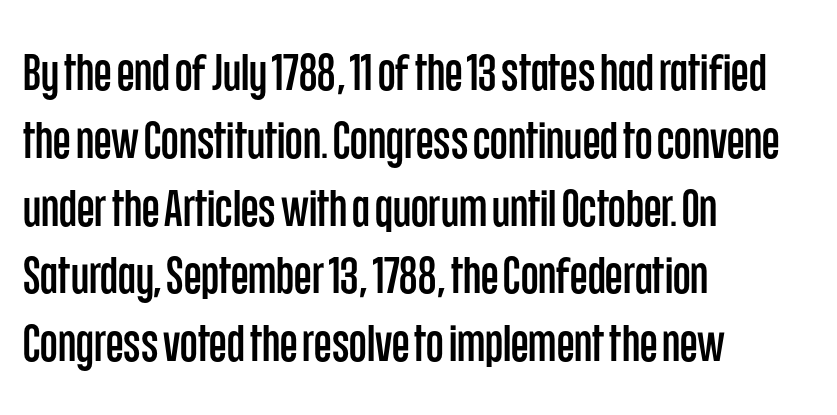
Q: Is the text italic (slanted)? A: No, it is upright.
Q: Is the typeface a serif or a sans-serif typeface? A: Sans-serif.
Q: Is the text underlined? A: No.
Q: How is the paragraph aligned? A: Left-aligned.
Q: Is the spacing between letters normal or unusually wide? A: Normal.
Q: Is the spacing between lines tight, normal or loose? A: Normal.
Q: Width (condensed, normal, or wide)? A: Condensed.
Q: Stroke contrast? A: Low.
Q: x-height? A: Large.
Q: Monospaced? A: No.
